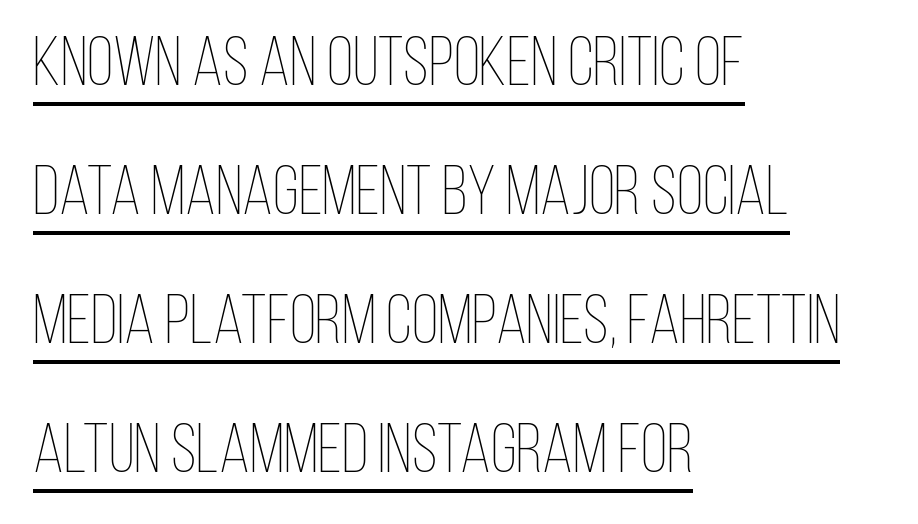
Style check: upright. The paragraph has a hard left edge and a soft right edge. Nobody touched the tracking dial on this one. The specimen includes a rule beneath the text block's lines. Proportional: the letters do not fall into vertical columns.
